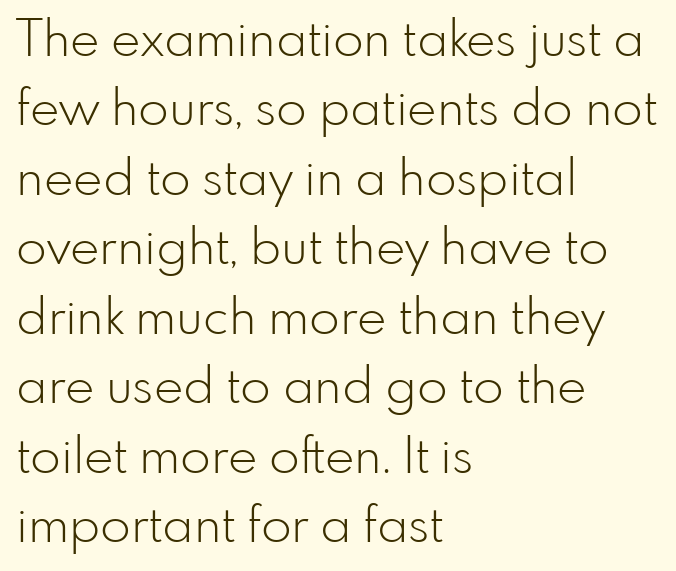
The image shows 50 px light sans-serif type, upright; set left-aligned, normal line spacing (1.39x), normal letter spacing, not underlined; low stroke contrast and a small x-height.
